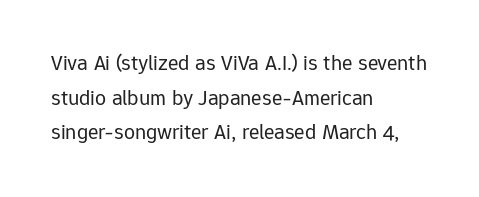
The image shows 22 px text type, upright; set left-aligned, normal line spacing (1.57x), normal letter spacing, not underlined.
